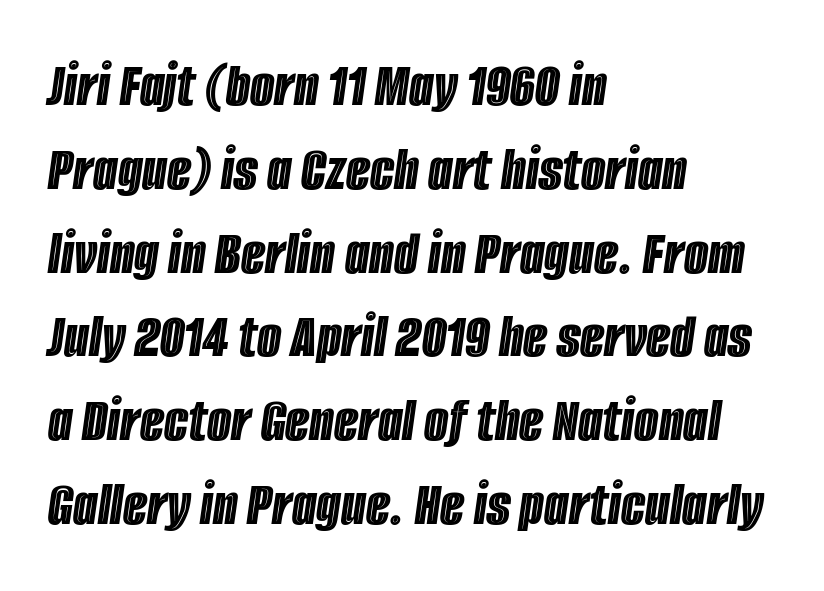
The image shows 63 px condensed type, italic (leaning right); set left-aligned, normal line spacing (1.33x), normal letter spacing, not underlined; a large x-height.
